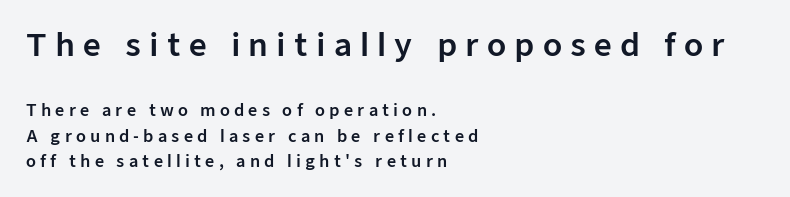
Q: Is the text italic (slanted)? A: No, it is upright.
Q: Is the typeface a serif or a sans-serif typeface? A: Sans-serif.
Q: Is the text underlined? A: No.
Q: How is the paragraph aligned? A: Left-aligned.
Q: Is the spacing between letters normal or unusually wide? A: Unusually wide.
Q: Is the spacing between lines tight, normal or loose? A: Normal.
Q: Which block of text is set in a larger size, the first (top) or the second (bottom)? A: The first (top) one.
Q: Width (condensed, normal, or wide)? A: Normal.
Q: Stroke contrast? A: Low.
Q: x-height? A: Medium.
Q: Monospaced? A: No.
